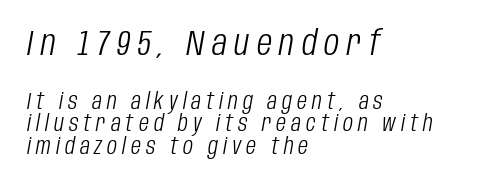
The image shows 35 px light, condensed type, italic (leaning right); set left-aligned, tight line spacing (0.99x), unusually wide letter spacing (+0.22 em), not underlined; the first (top) block is 1.52x larger; low stroke contrast and a large x-height.
